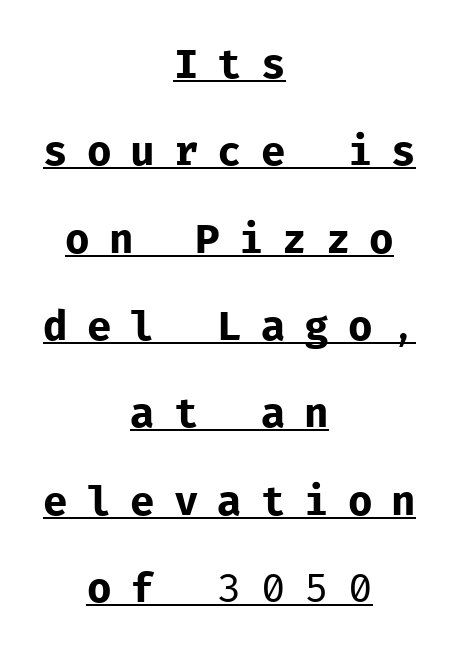
{"serif": "no", "italic": "no", "bold": "no", "weight": "regular", "width": "normal", "stroke_contrast": "low", "x_height": "medium", "monospaced": "yes", "underline": "yes", "align": "center", "line_spacing": "loose", "line_spacing_ratio": 2.13, "letter_spacing": "wide", "letter_spacing_em": 0.46, "glyph_px": 41}
